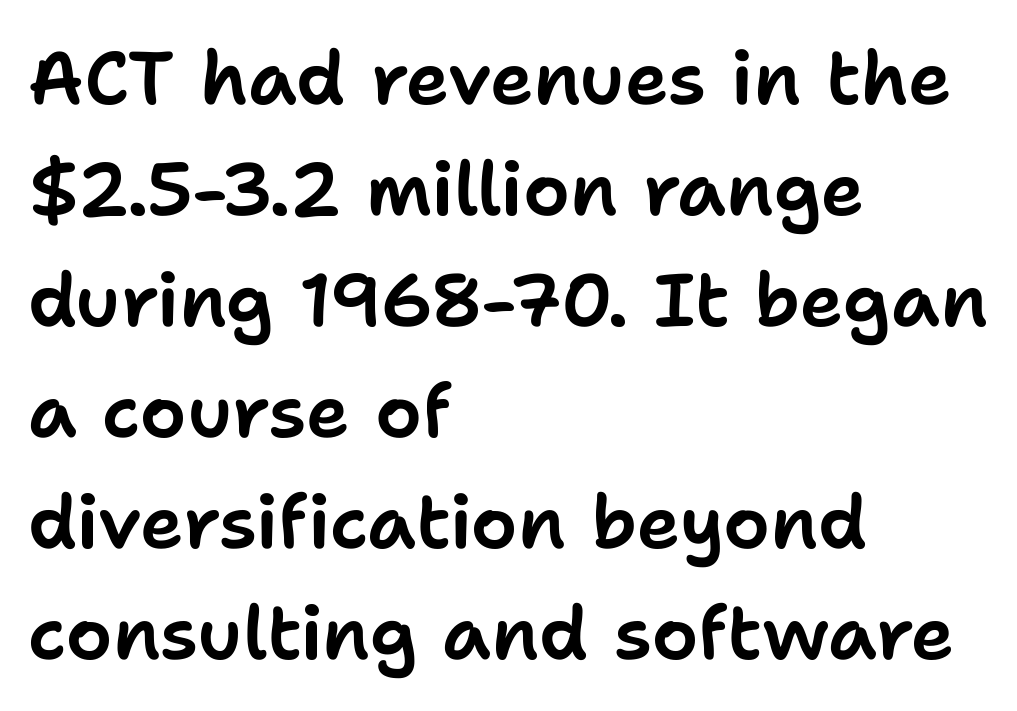
Q: Is the text italic (slanted)? A: No, it is upright.
Q: Is the typeface a serif or a sans-serif typeface? A: Sans-serif.
Q: Is the text underlined? A: No.
Q: How is the paragraph aligned? A: Left-aligned.
Q: Is the spacing between letters normal or unusually wide? A: Normal.
Q: Is the spacing between lines tight, normal or loose? A: Normal.
Q: Width (condensed, normal, or wide)? A: Normal.
Q: Stroke contrast? A: Low.
Q: x-height? A: Medium.
Q: Monospaced? A: No.
